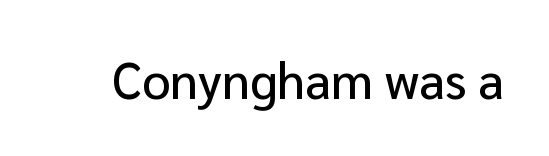
The rendering shows plain stroke endings on the letterforms — a sans-serif design. Clear beneath every line of the passage. Every character sits straight up, as roman type does. Here the designer chose a conventional face with non-uniform glyph widths. This rendering leaves character spacing at its baseline value.
